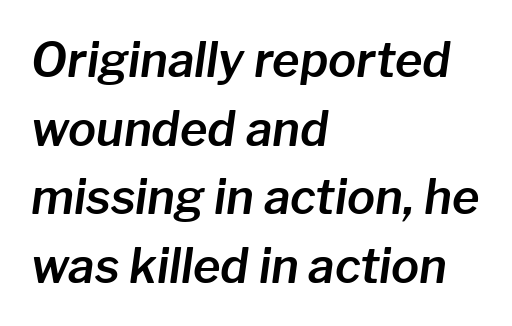
{"italic": "yes", "lean": "right", "slant_degrees": 8, "width": "normal", "stroke_contrast": "low", "x_height": "medium", "monospaced": "no", "underline": "no", "align": "left", "line_spacing": "normal", "line_spacing_ratio": 1.46, "letter_spacing": "normal", "letter_spacing_em": 0.0, "glyph_px": 47}
